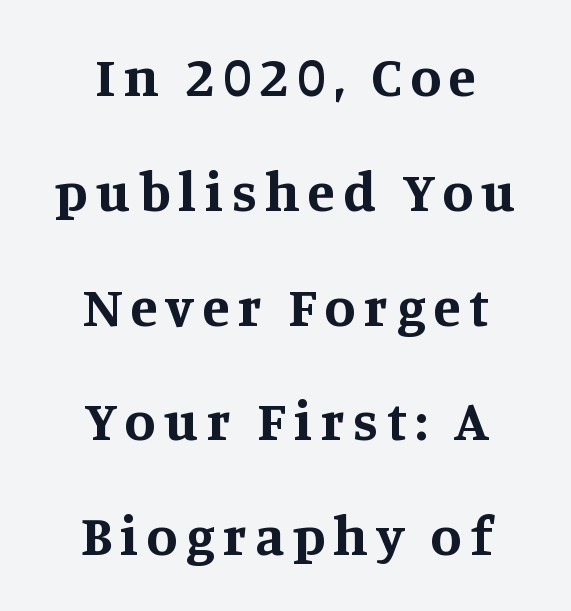
The image shows 56 px bold serif type, upright; set centered, loose line spacing (2.05x), not underlined; medium stroke contrast and a large x-height.
